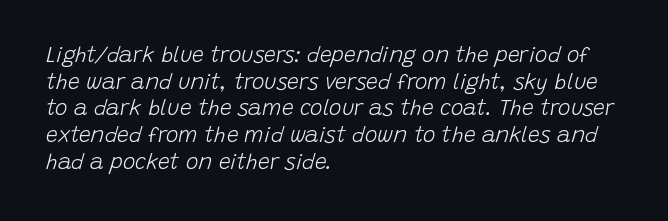
This sample uses plain, unmodified letter spacing. The vertical gap from one line to the next is medium. No letter is thick-stroked: the sample isn't bold. Visually the block forms a straight wall on the left and a jagged coastline on the right. An italicized treatment has been applied to the whole sample.
